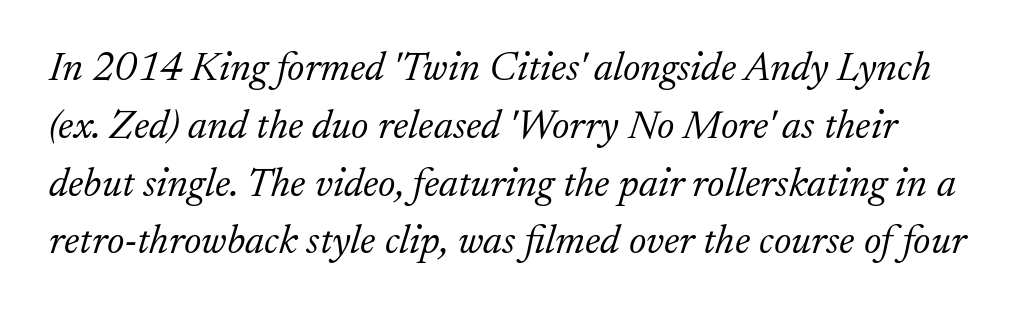
The image shows 41 px light serif type, italic (leaning right); set normal line spacing (1.41x), normal letter spacing, not underlined; low stroke contrast and a small x-height.
